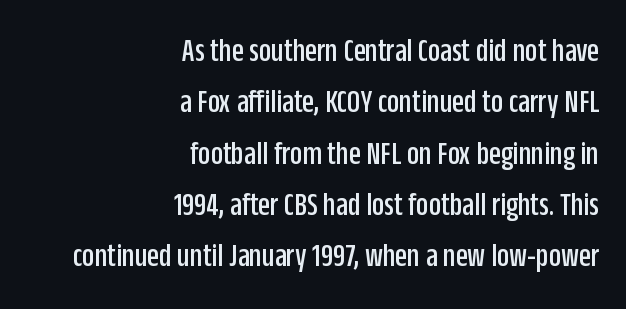
Q: Is the text italic (slanted)? A: No, it is upright.
Q: Is the typeface a serif or a sans-serif typeface? A: Sans-serif.
Q: Is the text underlined? A: No.
Q: How is the paragraph aligned? A: Right-aligned.
Q: Is the spacing between letters normal or unusually wide? A: Normal.
Q: Is the spacing between lines tight, normal or loose? A: Normal.
Q: Width (condensed, normal, or wide)? A: Condensed.
Q: Stroke contrast? A: Low.
Q: x-height? A: Large.
Q: Monospaced? A: No.
